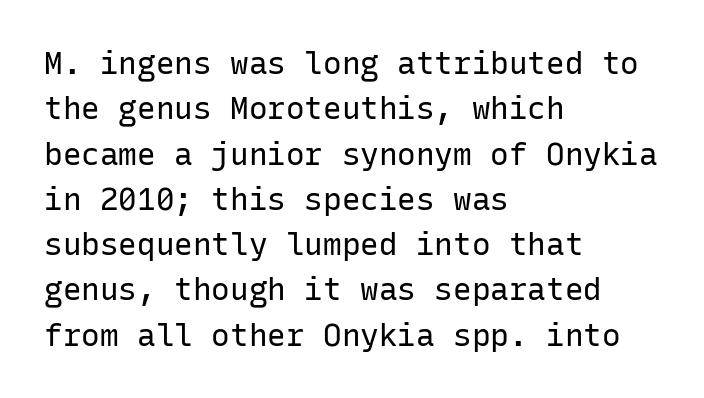
The image shows 31 px regular-weight sans-serif type, upright, monospaced; set left-aligned, normal line spacing (1.46x), normal letter spacing, not underlined; low stroke contrast and a medium x-height.
